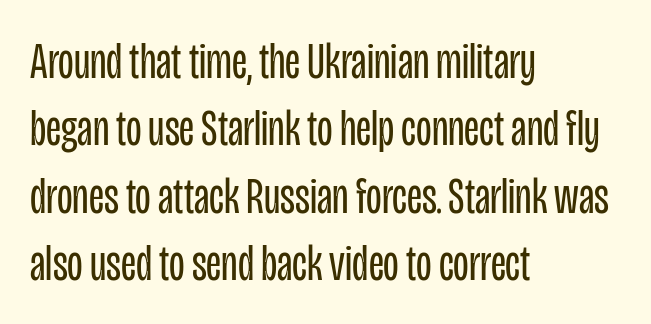
{"serif": "no", "italic": "no", "bold": "no", "weight": "regular", "width": "condensed", "stroke_contrast": "low", "x_height": "large", "monospaced": "no", "underline": "no", "align": "left", "line_spacing": "normal", "line_spacing_ratio": 1.32, "letter_spacing": "normal", "letter_spacing_em": 0.0, "glyph_px": 51}
